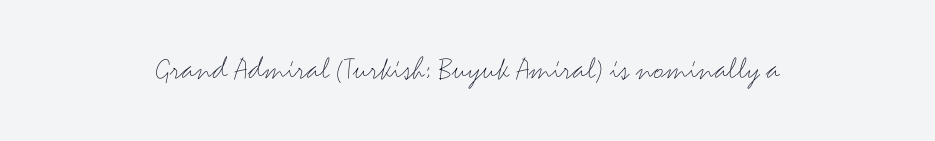
Q: Is the text bold? A: No.
Q: Is the text italic (slanted)? A: Yes.
Q: Is the typeface a serif or a sans-serif typeface? A: Sans-serif.
Q: Is the text underlined? A: No.
Q: How is the paragraph aligned? A: Centered.
Q: Is the spacing between letters normal or unusually wide? A: Normal.
Q: Width (condensed, normal, or wide)? A: Wide.
Q: Stroke contrast? A: Medium.
Q: x-height? A: Small.
Q: Monospaced? A: No.
